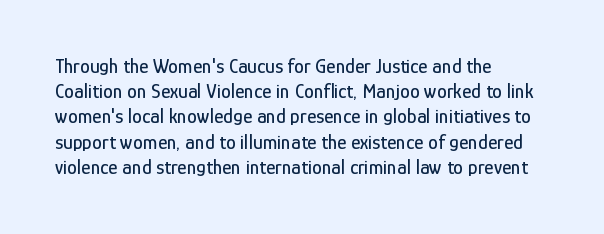
These lines keep a tight, regular rhythm from letter to letter. Successive baselines arrive at the customary interval. Unmarked baselines from the first word to the last. Casual observation: everything's shoved over to the left. This sample uses an upright cut, with every glyph sitting square on the baseline.
